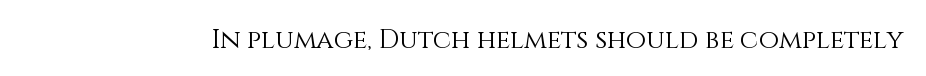
Q: Is the text bold? A: No.
Q: Is the text italic (slanted)? A: No, it is upright.
Q: Is the text underlined? A: No.
Q: Is the spacing between letters normal or unusually wide? A: Normal.
